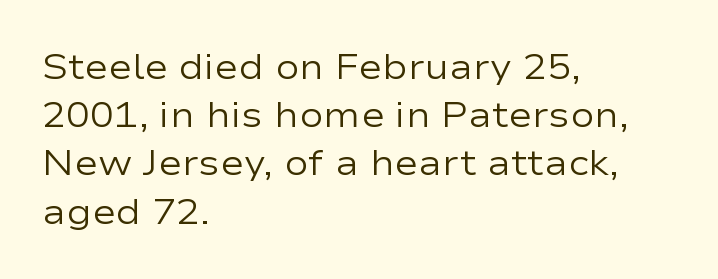
{"serif": "no", "italic": "no", "bold": "no", "weight": "regular", "width": "wide", "stroke_contrast": "low", "x_height": "medium", "monospaced": "no", "underline": "no", "align": "left", "line_spacing": "normal", "line_spacing_ratio": 1.34, "letter_spacing": "normal", "letter_spacing_em": 0.0, "glyph_px": 36}
